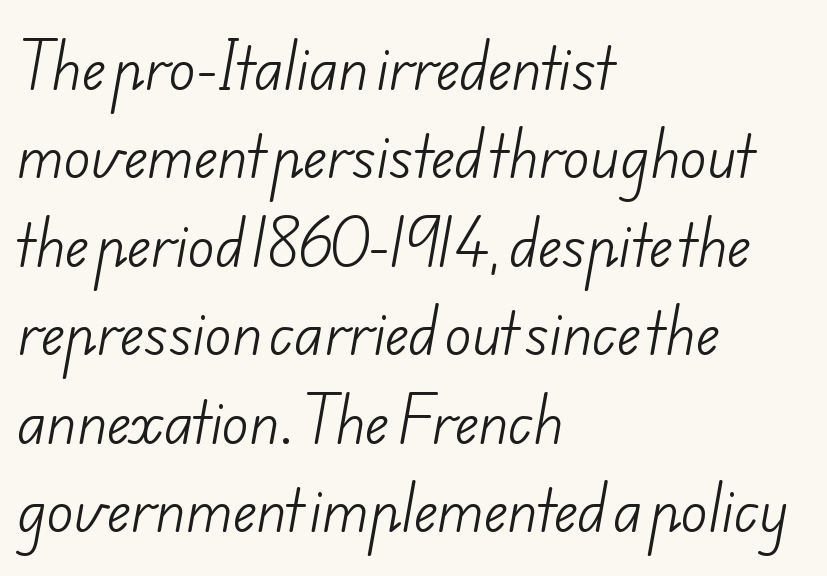
Q: Is the text bold? A: No.
Q: Is the typeface a serif or a sans-serif typeface? A: Sans-serif.
Q: Is the text underlined? A: No.
Q: How is the paragraph aligned? A: Left-aligned.
Q: Is the spacing between letters normal or unusually wide? A: Normal.
Q: Is the spacing between lines tight, normal or loose? A: Normal.
Q: Width (condensed, normal, or wide)? A: Normal.
Q: Stroke contrast? A: Low.
Q: x-height? A: Small.
Q: Monospaced? A: No.
